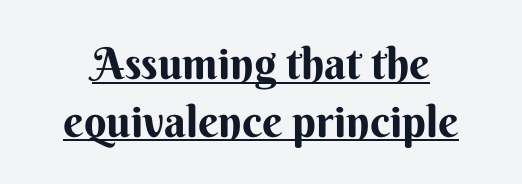
Q: Is the text bold? A: Yes.
Q: Is the text italic (slanted)? A: No, it is upright.
Q: Is the typeface a serif or a sans-serif typeface? A: Sans-serif.
Q: Is the text underlined? A: Yes.
Q: Is the spacing between letters normal or unusually wide? A: Normal.
Q: Is the spacing between lines tight, normal or loose? A: Normal.
Q: Width (condensed, normal, or wide)? A: Normal.
Q: Stroke contrast? A: Medium.
Q: x-height? A: Small.
Q: Monospaced? A: No.
